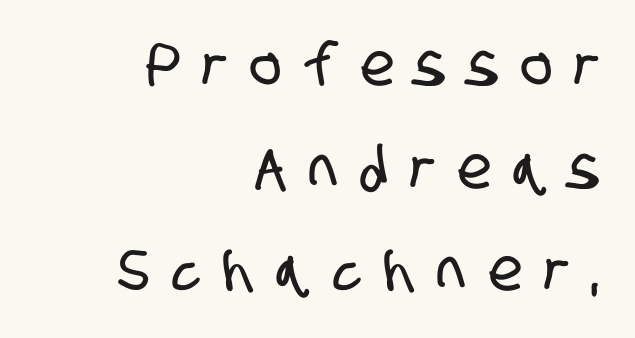
Q: Is the typeface a serif or a sans-serif typeface? A: Sans-serif.
Q: Is the text underlined? A: No.
Q: How is the paragraph aligned? A: Right-aligned.
Q: Is the spacing between letters normal or unusually wide? A: Unusually wide.
Q: Width (condensed, normal, or wide)? A: Condensed.
Q: Stroke contrast? A: Low.
Q: x-height? A: Large.
Q: Monospaced? A: No.
